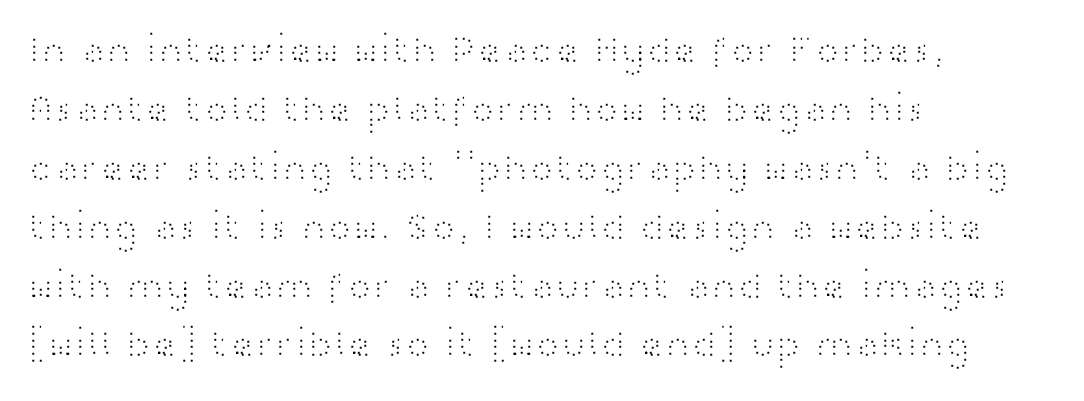
The image shows 39 px light, wide sans-serif type, upright; set left-aligned, normal line spacing (1.51x), normal letter spacing, not underlined; high stroke contrast and a medium x-height.
